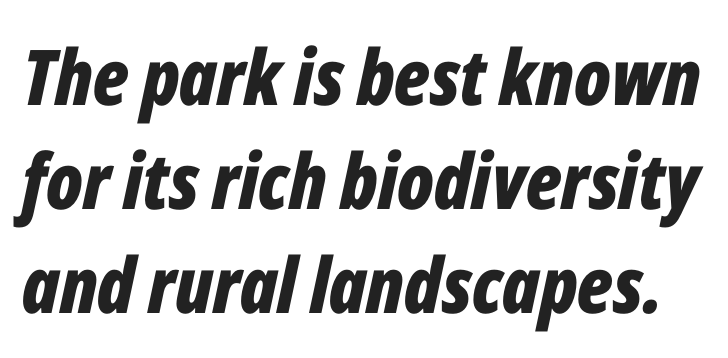
{"italic": "yes", "lean": "right", "slant_degrees": 12, "bold": "yes", "weight": "bold", "width": "condensed", "stroke_contrast": "low", "x_height": "medium", "monospaced": "no", "underline": "no", "line_spacing": "normal", "line_spacing_ratio": 1.35, "letter_spacing": "normal", "letter_spacing_em": 0.0, "glyph_px": 77}
